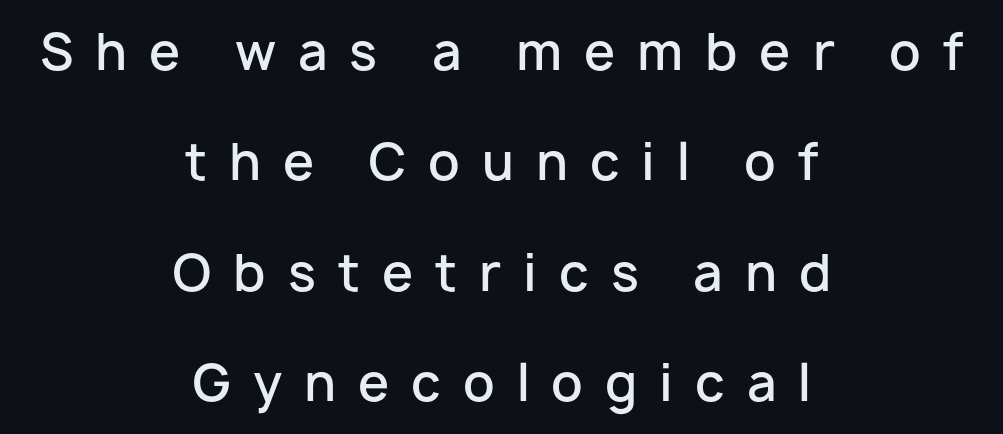
Q: Is the text bold? A: Semi-bold.
Q: Is the text italic (slanted)? A: No, it is upright.
Q: Is the typeface a serif or a sans-serif typeface? A: Sans-serif.
Q: Is the text underlined? A: No.
Q: How is the paragraph aligned? A: Centered.
Q: Is the spacing between letters normal or unusually wide? A: Unusually wide.
Q: Is the spacing between lines tight, normal or loose? A: Loose.
Q: Width (condensed, normal, or wide)? A: Normal.
Q: Stroke contrast? A: Low.
Q: x-height? A: Medium.
Q: Monospaced? A: No.
